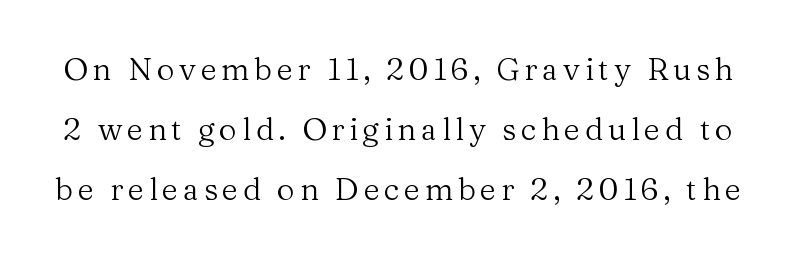
This sample uses an upright cut, with every glyph sitting square on the baseline. Descenders are the only things crossing below the line. Letterform terminals end in serifs throughout the passage. How would I describe the line gaps? Wide and relaxed. The face looks like a standard text weight, possibly lighter.
